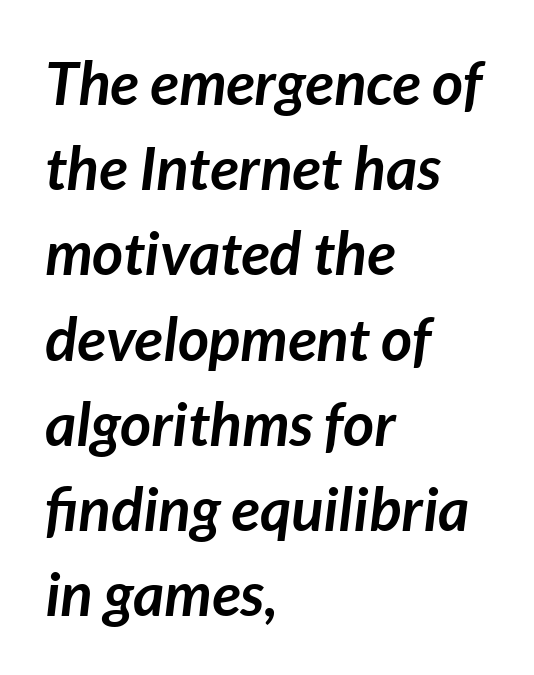
Q: Is the text bold? A: Yes.
Q: Is the text italic (slanted)? A: Yes, it leans right by about 7 degrees.
Q: Is the text underlined? A: No.
Q: How is the paragraph aligned? A: Left-aligned.
Q: Is the spacing between letters normal or unusually wide? A: Normal.
Q: Is the spacing between lines tight, normal or loose? A: Normal.
Q: Width (condensed, normal, or wide)? A: Normal.
Q: Stroke contrast? A: Low.
Q: x-height? A: Medium.
Q: Monospaced? A: No.
